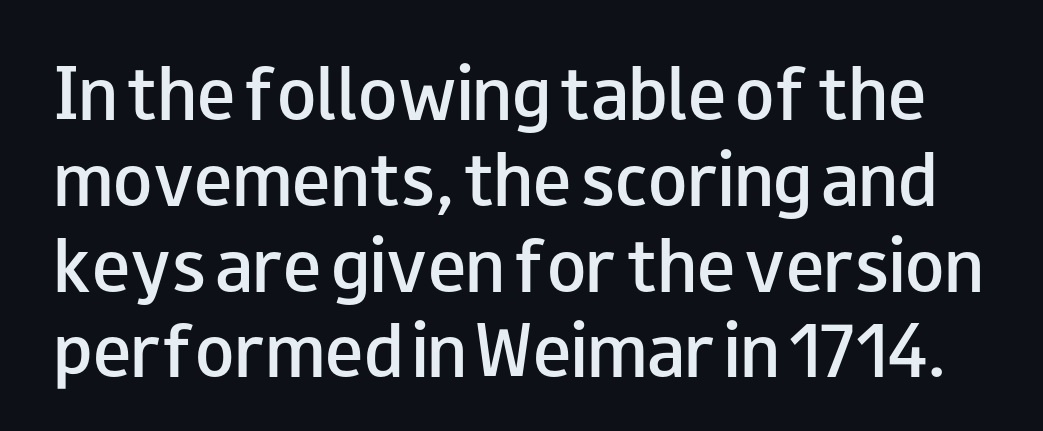
The rendering uses a semibold face; strokes are thickened but not to full bold. The font's upright variant was chosen for this text. Think of a printed novel: that variable character pitch is what you see here. This rendering features lettering with no underline.
